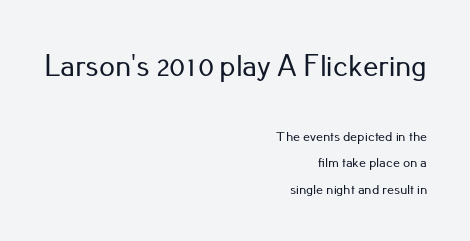
The image shows 31 px sans-serif type, upright; set right-aligned, line spacing 1.88x, normal letter spacing, not underlined; the first (top) block is 2.21x larger; low stroke contrast and a small x-height.
